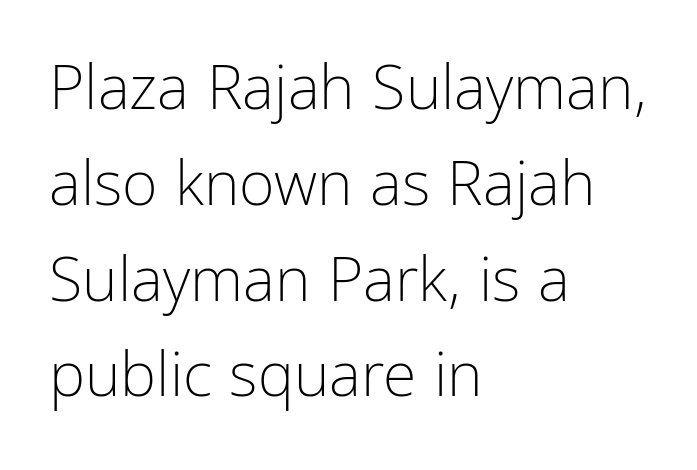
The space directly below the letters is spotless. What kind of face is this? One without serifs — a sans. Style check: upright. Proportional: the letters do not fall into vertical columns. Leftover space on each line is placed entirely after the last word. Stroke mass is kept to a normal reading level or below.
